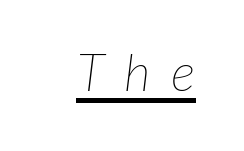
Q: Is the text bold? A: No.
Q: Is the text italic (slanted)? A: Yes, it leans right by about 7 degrees.
Q: Is the text underlined? A: Yes.
Q: Is the spacing between letters normal or unusually wide? A: Unusually wide.
Q: Width (condensed, normal, or wide)? A: Normal.
Q: Stroke contrast? A: Low.
Q: x-height? A: Medium.
Q: Monospaced? A: No.
